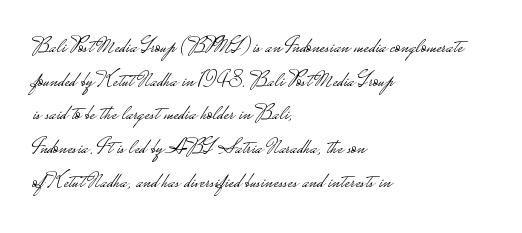
The image shows 22 px text type; set left-aligned, normal line spacing (1.53x), normal letter spacing, not underlined.
